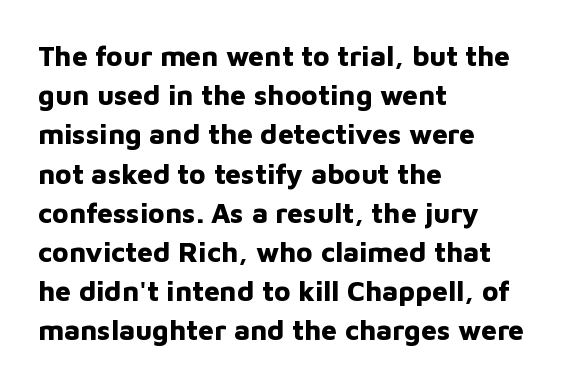
{"serif": "no", "italic": "no", "bold": "yes", "weight": "bold", "width": "normal", "stroke_contrast": "low", "x_height": "medium", "monospaced": "no", "underline": "no", "align": "left", "line_spacing": "normal", "line_spacing_ratio": 1.4, "letter_spacing": "normal", "letter_spacing_em": 0.0, "glyph_px": 28}
